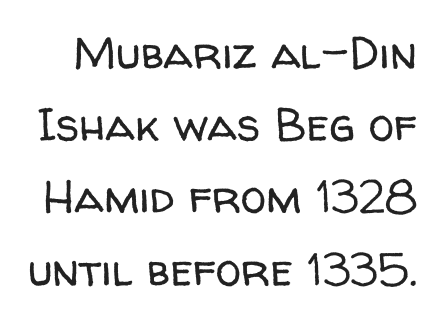
{"serif": "no", "italic": "no", "bold": "no", "weight": "regular", "width": "normal", "stroke_contrast": "low", "x_height": "medium", "monospaced": "no", "underline": "no", "line_spacing": "normal", "line_spacing_ratio": 1.57, "letter_spacing": "normal", "letter_spacing_em": 0.0, "glyph_px": 46}
